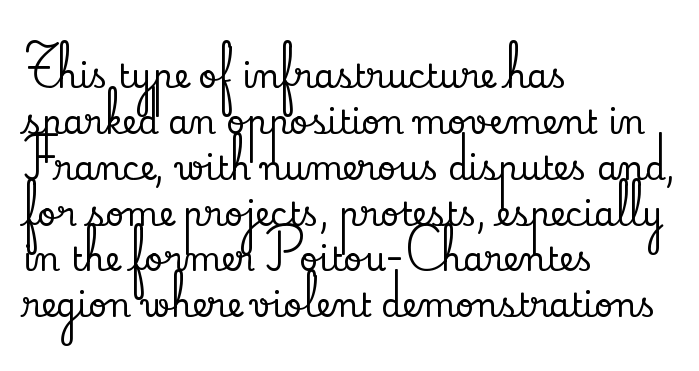
The image shows 33 px serif type, upright; set left-aligned, normal line spacing (1.39x), normal letter spacing, not underlined; low stroke contrast and a small x-height.
